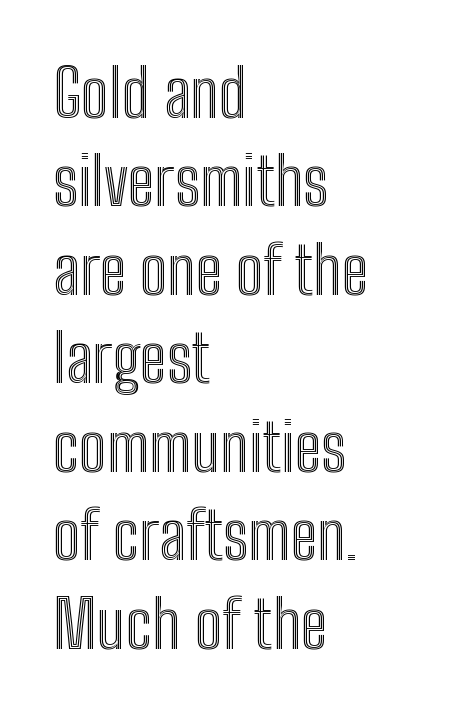
{"italic": "no", "width": "condensed", "x_height": "medium", "monospaced": "no", "underline": "no", "align": "left", "line_spacing": "normal", "line_spacing_ratio": 1.34, "letter_spacing": "normal", "letter_spacing_em": 0.0, "glyph_px": 66}
